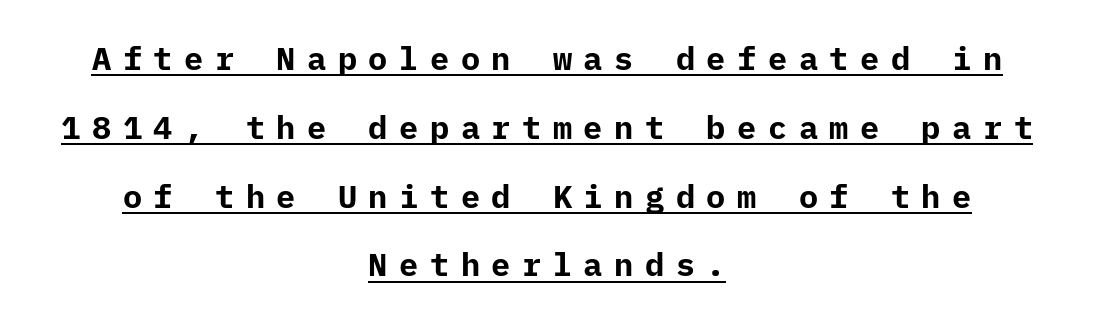
The image shows 32 px bold sans-serif type, upright; set centered, loose line spacing (2.15x), unusually wide letter spacing (+0.36 em), underlined; low stroke contrast and a medium x-height.
